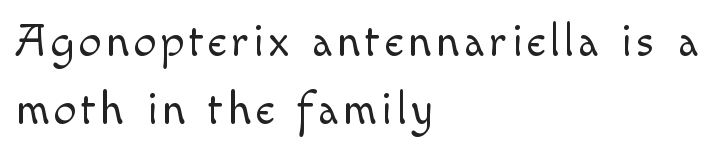
Q: Is the text bold? A: No.
Q: Is the text italic (slanted)? A: No, it is upright.
Q: Is the typeface a serif or a sans-serif typeface? A: Sans-serif.
Q: Is the text underlined? A: No.
Q: How is the paragraph aligned? A: Left-aligned.
Q: Is the spacing between lines tight, normal or loose? A: Normal.
Q: Width (condensed, normal, or wide)? A: Normal.
Q: x-height? A: Small.
Q: Monospaced? A: No.
